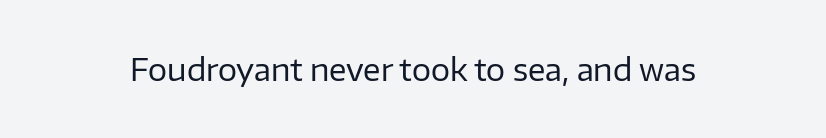
Q: Is the text bold? A: No.
Q: Is the text italic (slanted)? A: No, it is upright.
Q: Is the typeface a serif or a sans-serif typeface? A: Sans-serif.
Q: Is the text underlined? A: No.
Q: Is the spacing between letters normal or unusually wide? A: Normal.
Q: Width (condensed, normal, or wide)? A: Normal.
Q: Stroke contrast? A: Low.
Q: x-height? A: Medium.
Q: Monospaced? A: No.
